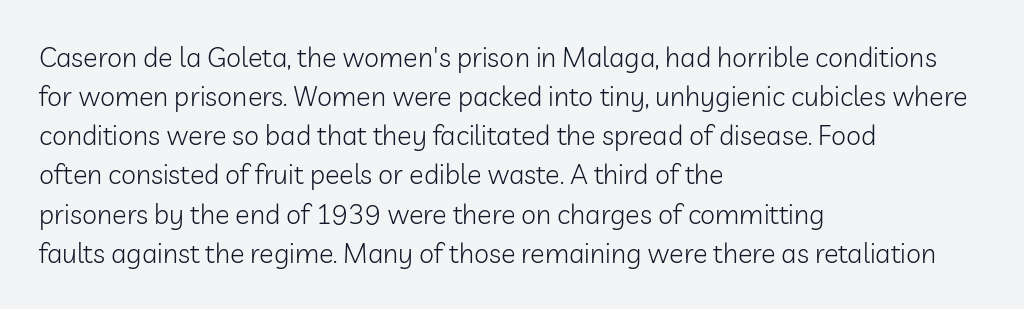
The image shows 27 px text type, upright; set left-aligned, normal line spacing (1.45x), normal letter spacing, not underlined.
